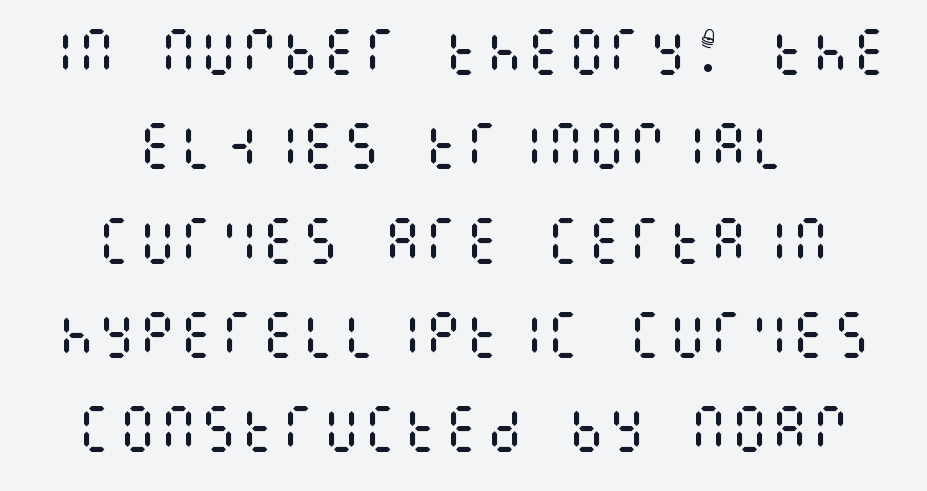
The image shows 51 px regular-weight, condensed type, upright; set centered, line spacing 1.85x, normal letter spacing, not underlined; medium stroke contrast and a large x-height.
